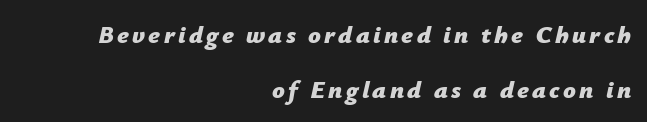
{"italic": "yes", "lean": "right", "slant_degrees": 12, "bold": "yes", "underline": "no", "align": "right", "line_spacing": "loose", "line_spacing_ratio": 2.2, "glyph_px": 25}
